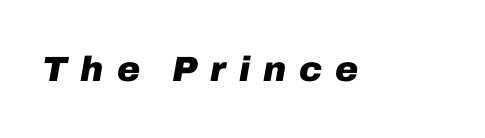
Q: Is the text bold? A: Yes.
Q: Is the text italic (slanted)? A: Yes, it leans right by about 10 degrees.
Q: Is the text underlined? A: No.
Q: Is the spacing between letters normal or unusually wide? A: Unusually wide.
Q: Width (condensed, normal, or wide)? A: Normal.
Q: Stroke contrast? A: Low.
Q: x-height? A: Medium.
Q: Monospaced? A: No.
